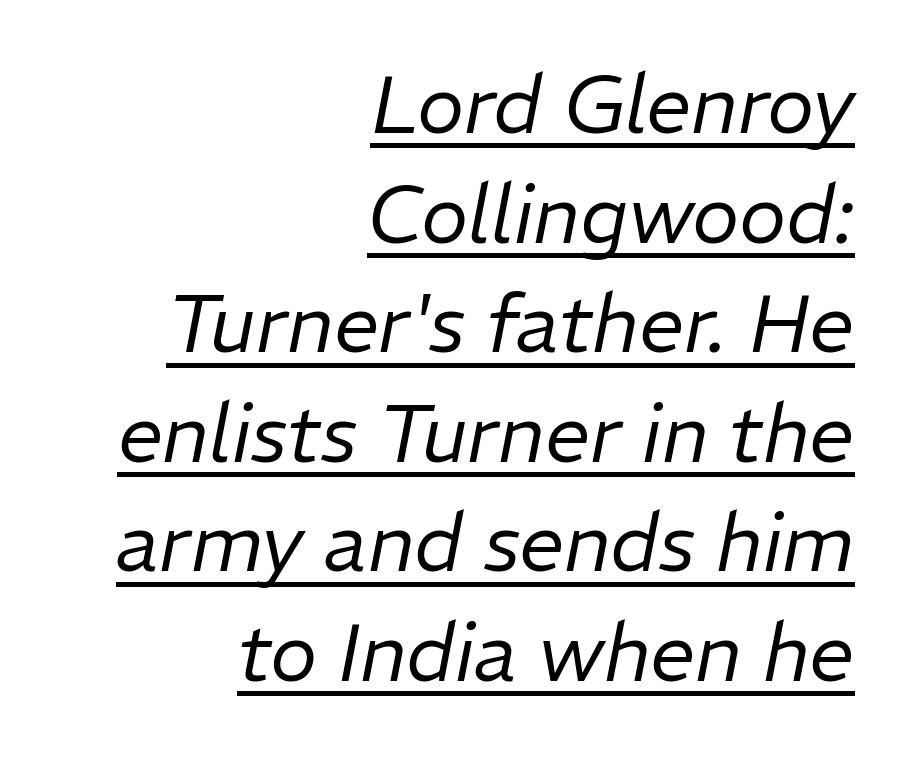
Nobody touched the tracking dial on this one. The specimen includes a rule beneath the text block's lines. The specimen reads as italic at a glance. You could not count columns in this text — the font is proportionally spaced. Quick note: interline space is typical. Caption: multi-line text, flush right, ragged left.
